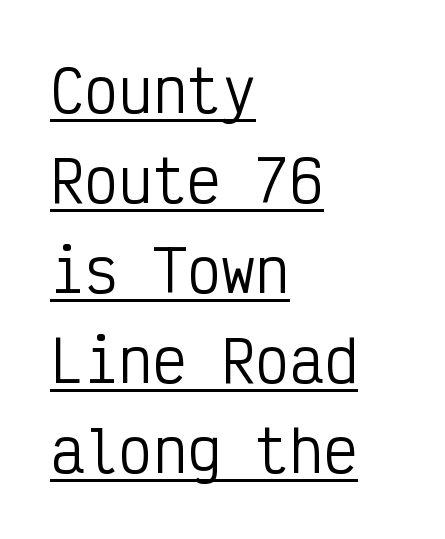
Characters remain perfectly vertical along every line. This is underlined copy, the kind a proofreader might mark for attention. You can tell from the bare stems that sans-serif type was used. Leftover space on each line is placed entirely after the last word. The rendering uses a moderate line-height, typical for paragraphs.
